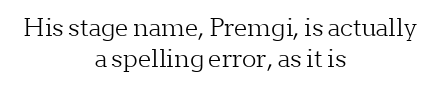
Q: Is the text bold? A: No.
Q: Is the text italic (slanted)? A: No, it is upright.
Q: Is the text underlined? A: No.
Q: How is the paragraph aligned? A: Centered.
Q: Is the spacing between letters normal or unusually wide? A: Normal.
Q: Is the spacing between lines tight, normal or loose? A: Normal.
